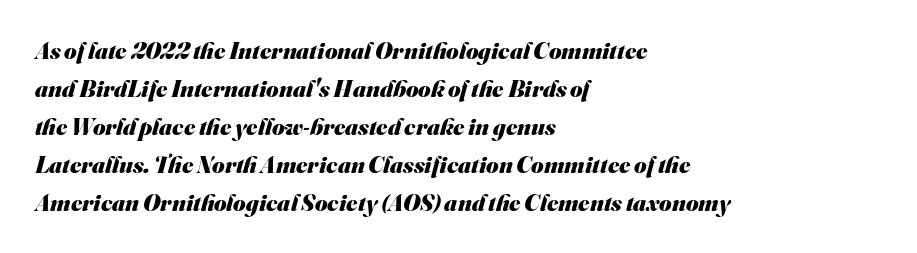
The image shows 24 px bold type; set left-aligned, normal line spacing (1.58x), normal letter spacing, not underlined.
